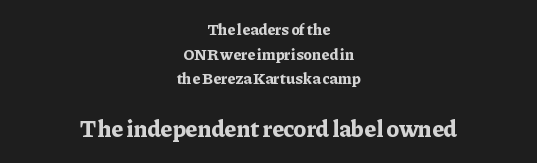
Q: Is the text bold? A: Yes.
Q: Is the text italic (slanted)? A: No, it is upright.
Q: Is the text underlined? A: No.
Q: How is the paragraph aligned? A: Centered.
Q: Is the spacing between letters normal or unusually wide? A: Normal.
Q: Is the spacing between lines tight, normal or loose? A: Normal.
Q: Which block of text is set in a larger size, the first (top) or the second (bottom)? A: The second (bottom) one.
